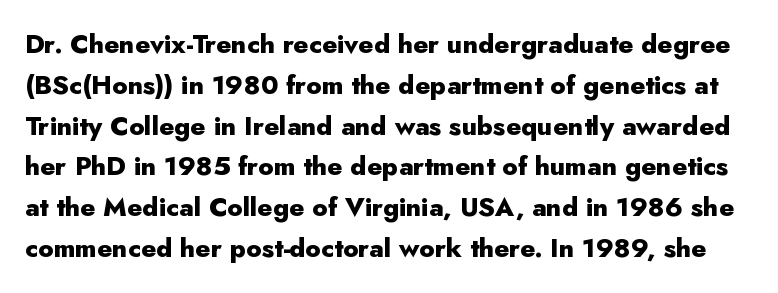
Q: Is the text bold? A: Yes.
Q: Is the text italic (slanted)? A: No, it is upright.
Q: Is the text underlined? A: No.
Q: Is the spacing between letters normal or unusually wide? A: Normal.
Q: Is the spacing between lines tight, normal or loose? A: Normal.
